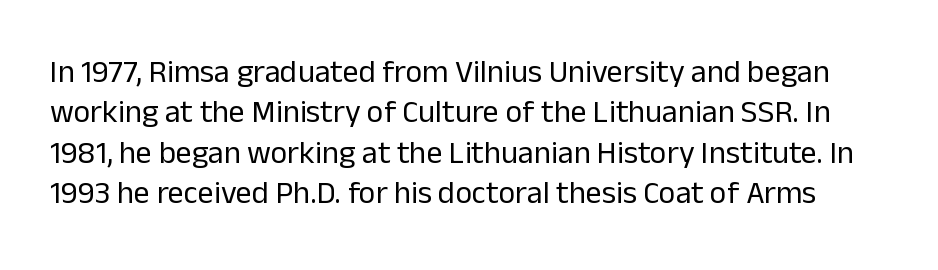
Q: Is the text bold? A: No.
Q: Is the text italic (slanted)? A: No, it is upright.
Q: Is the typeface a serif or a sans-serif typeface? A: Sans-serif.
Q: Is the text underlined? A: No.
Q: Is the spacing between letters normal or unusually wide? A: Normal.
Q: Is the spacing between lines tight, normal or loose? A: Normal.
Q: Width (condensed, normal, or wide)? A: Normal.
Q: Stroke contrast? A: Low.
Q: x-height? A: Medium.
Q: Monospaced? A: No.
